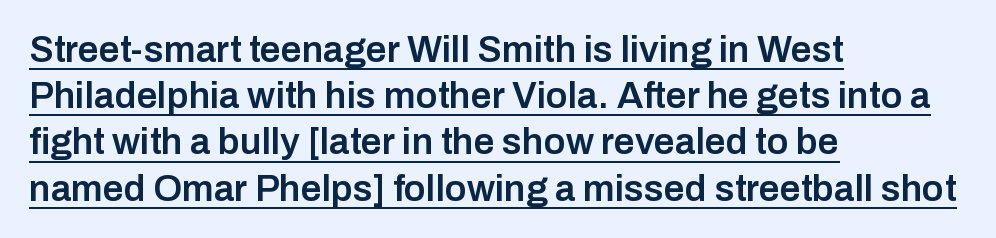
Beneath each row of characters lies a ruled line. A typesetter would call this zero additional tracking. Strokes here are thickened, but only to semibold level. Regarding serifs, this sample does without them.
